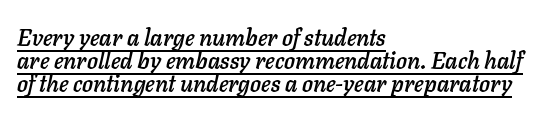
Is the letter spacing exaggerated? No — it looks like the ordinary default. This sample uses an oblique cut, with every glyph tilted off the vertical. Horizontally, the lines are justified to the leading edge only. Rows of type sit shoulder to shoulder in the vertical direction. Descenders here cross a horizontal rule under the line.
